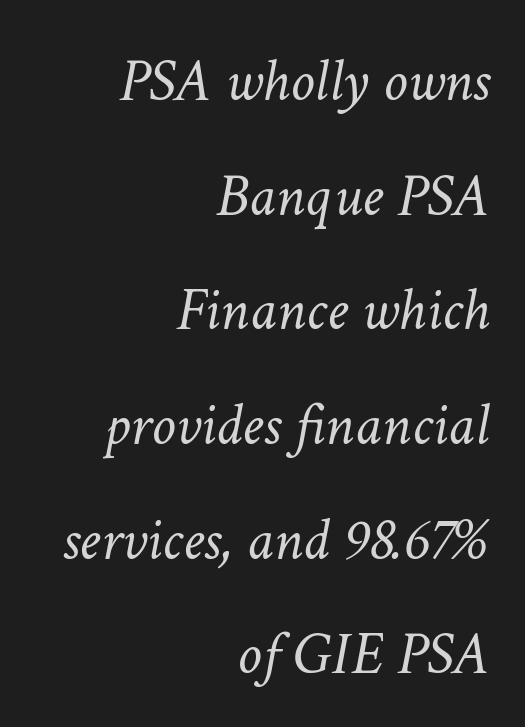
The lines in this sample share a right terminus and differ only in where they begin. Think of a printed novel: that variable character pitch is what you see here. Is the stroke heavy? The answer is a plain regular-or-lighter. The string is rendered with underlining switched off. The tracking reads as untouched default to a designer's eye.
